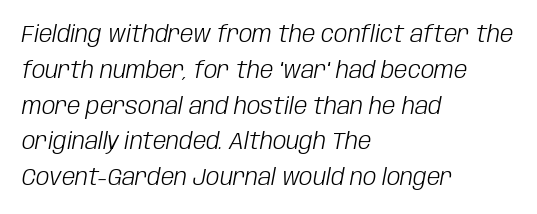
{"italic": "yes", "lean": "right", "slant_degrees": 10, "bold": "no", "underline": "no", "align": "left", "line_spacing": "normal", "line_spacing_ratio": 1.49, "letter_spacing": "normal", "letter_spacing_em": 0.0, "glyph_px": 24}
